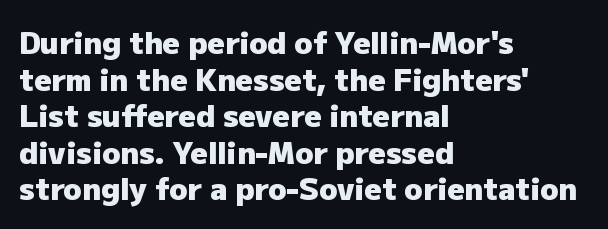
{"serif": "no", "italic": "no", "bold": "yes", "weight": "heavy", "width": "normal", "stroke_contrast": "low", "x_height": "medium", "monospaced": "no", "underline": "no", "align": "left", "line_spacing_ratio": 1.22, "letter_spacing": "normal", "letter_spacing_em": 0.0, "glyph_px": 30}
